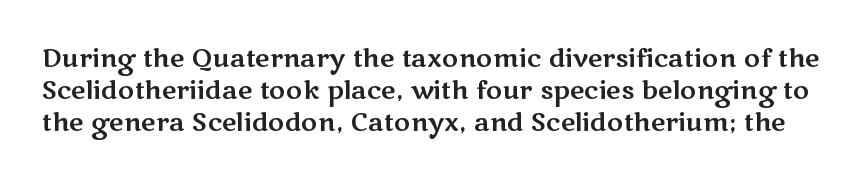
The image shows 25 px text type, upright; set normal line spacing (1.28x), normal letter spacing, not underlined.
